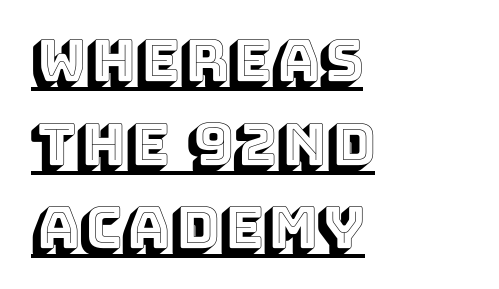
The image shows 58 px text type, upright; set left-aligned, normal line spacing (1.44x), normal letter spacing, underlined; a large x-height.
